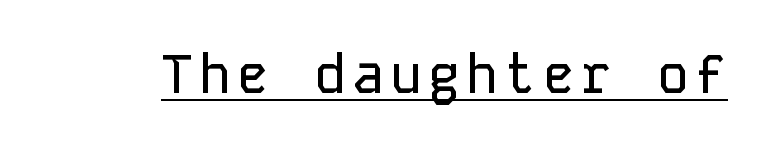
Nothing sits at the stroke ends, so this counts as sans-serif. The face used here appears with an underline applied. Rendered with straight, roman letterforms. Monospaced: the letters line up in strict vertical columns.
